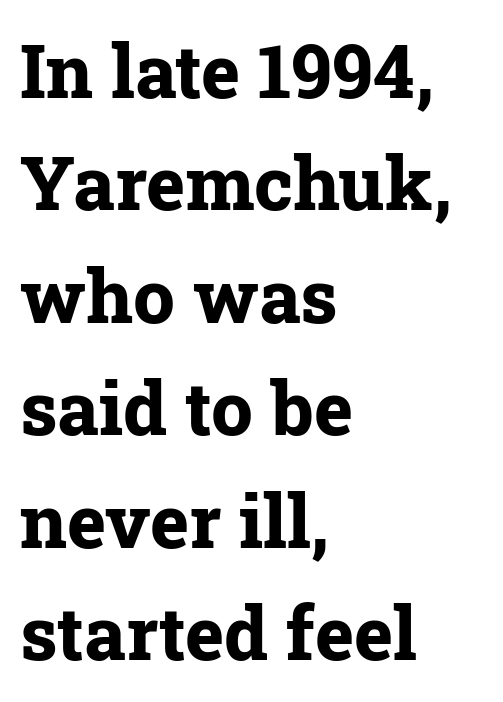
Varying glyph widths throughout — classic text-font behaviour. The tracking reads as untouched default to a designer's eye. Typographically, this falls in the serif category. Italic? Not at all — the glyphs are vertical. All the whitespace from short lines collects on the right.
